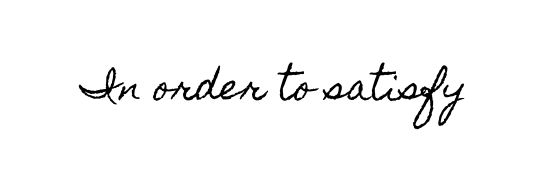
The specimen omits any rule beneath the text block's lines. The letterforms sit shoulder to shoulder at normal distance. The rendering uses natural spacing where letterforms have individual widths.
